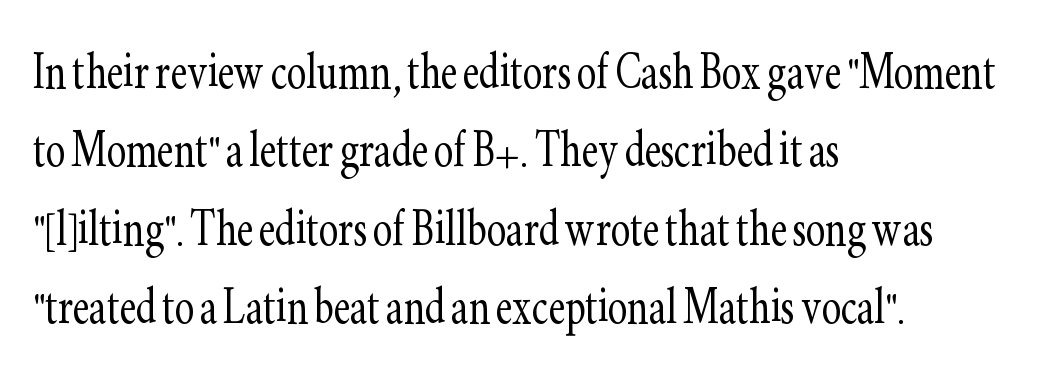
{"serif": "yes", "italic": "no", "bold": "no", "weight": "light", "width": "condensed", "stroke_contrast": "low", "x_height": "small", "monospaced": "no", "underline": "no", "align": "left", "line_spacing": "normal", "line_spacing_ratio": 1.33, "letter_spacing": "normal", "letter_spacing_em": 0.0, "glyph_px": 59}
